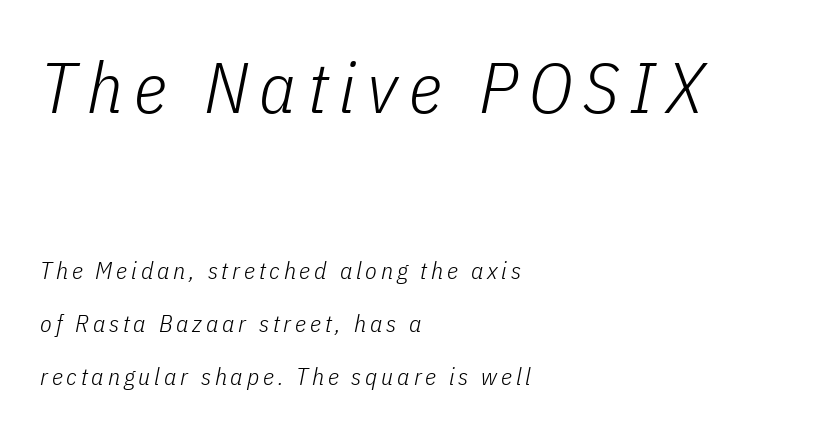
The image shows 71 px light, condensed type, italic (leaning right); set left-aligned, loose line spacing (2.21x), not underlined; the first (top) block is 2.96x larger; low stroke contrast and a medium x-height.
